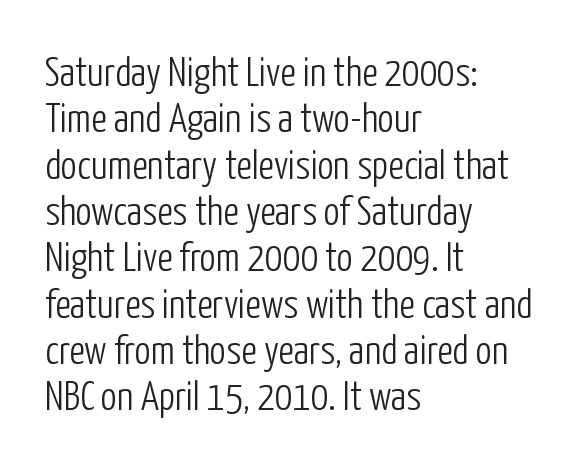
{"serif": "no", "italic": "no", "bold": "no", "weight": "light", "width": "condensed", "stroke_contrast": "low", "x_height": "medium", "monospaced": "no", "underline": "no", "align": "left", "line_spacing": "tight", "line_spacing_ratio": 1.13, "letter_spacing": "normal", "letter_spacing_em": 0.0, "glyph_px": 41}
